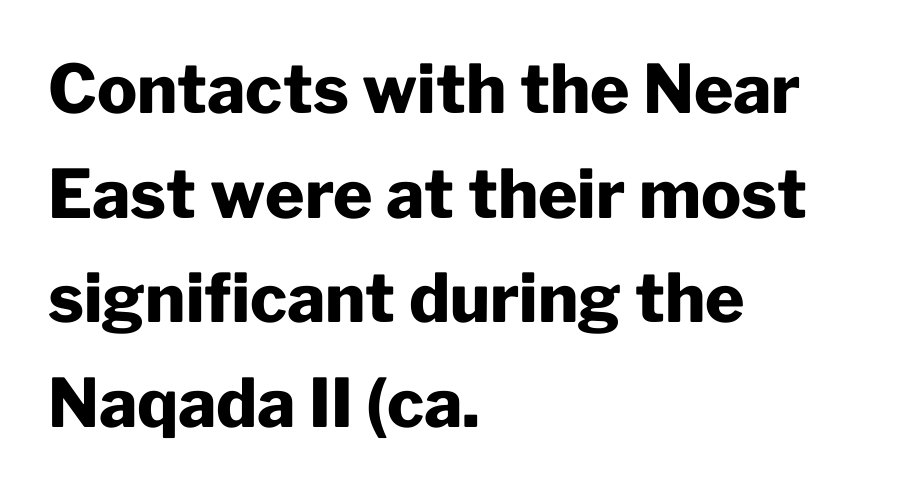
{"serif": "no", "italic": "no", "bold": "yes", "weight": "heavy", "width": "normal", "stroke_contrast": "low", "x_height": "medium", "monospaced": "no", "underline": "no", "align": "left", "line_spacing": "normal", "line_spacing_ratio": 1.56, "letter_spacing": "normal", "letter_spacing_em": 0.0, "glyph_px": 67}
